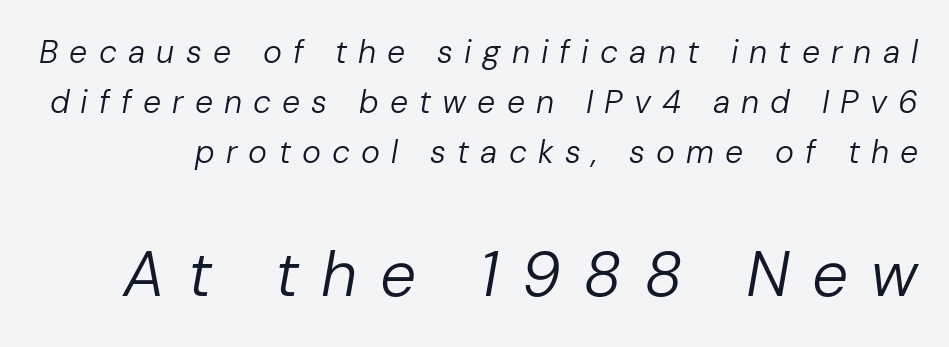
Note: smaller setting up top, larger setting below. Bare-footed words on every line. Each stroke keeps to a modest, everyday thickness or less. Looks like regular typesetting: each glyph gets only the width it needs. Normally led — the rows are evenly, conventionally spaced.
